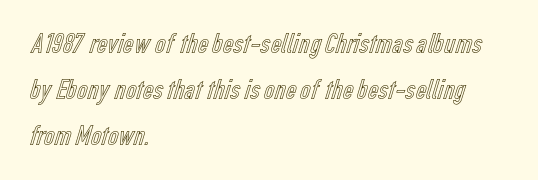
No word sits above an underline. The gaps between neighbouring characters are ordinary and unremarkable. You could not count columns in this text — the font is proportionally spaced. Line starts are locked; line ends wander. Horizontal bands of white between lines are of average thickness.
